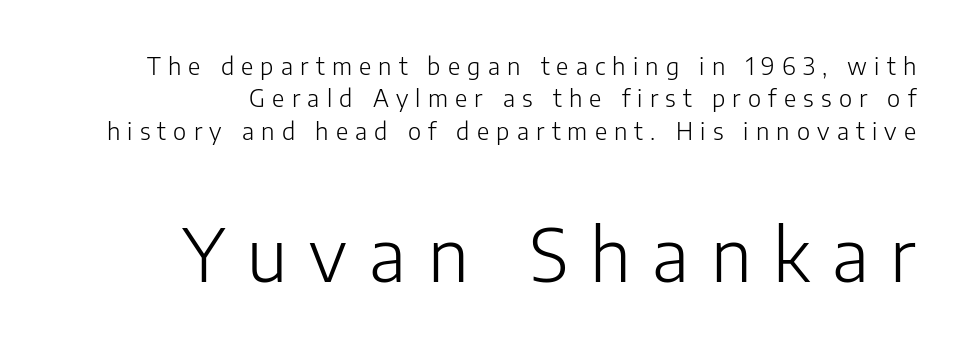
{"serif": "no", "italic": "no", "bold": "no", "weight": "light", "width": "normal", "stroke_contrast": "low", "x_height": "medium", "monospaced": "no", "underline": "no", "align": "right", "line_spacing": "normal", "line_spacing_ratio": 1.35, "letter_spacing": "wide", "letter_spacing_em": 0.3, "larger_block": "second", "size_ratio": 3.04, "glyph_px": 73}
